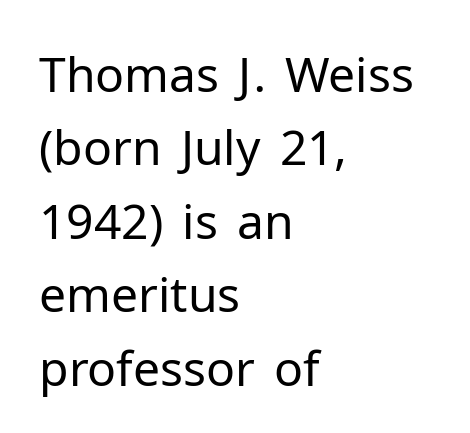
Q: Is the text bold? A: No.
Q: Is the text italic (slanted)? A: No, it is upright.
Q: Is the typeface a serif or a sans-serif typeface? A: Sans-serif.
Q: Is the text underlined? A: No.
Q: How is the paragraph aligned? A: Left-aligned.
Q: Is the spacing between letters normal or unusually wide? A: Normal.
Q: Is the spacing between lines tight, normal or loose? A: Normal.
Q: Width (condensed, normal, or wide)? A: Normal.
Q: Stroke contrast? A: Low.
Q: x-height? A: Medium.
Q: Monospaced? A: No.
